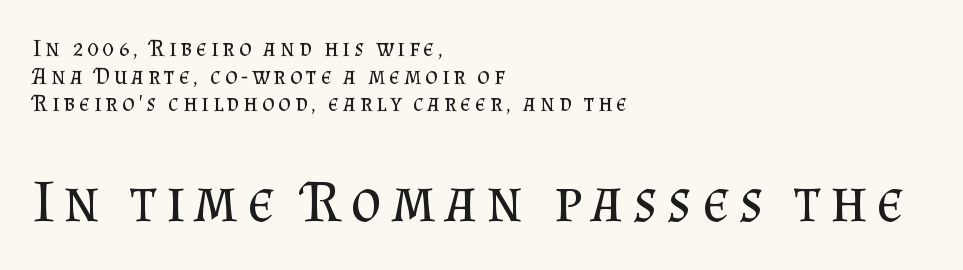
The image shows 60 px regular-weight serif type, upright; set left-aligned, tight line spacing (1.15x), not underlined; the second (bottom) block is 2.5x larger; medium stroke contrast and a small x-height.
